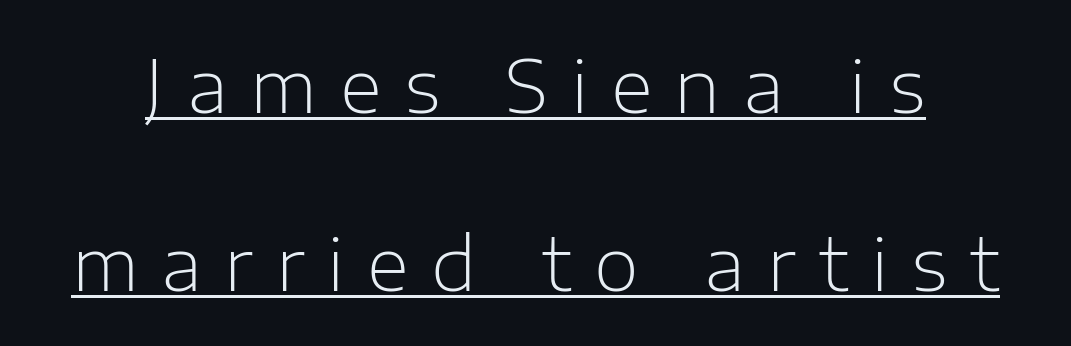
The image shows 73 px light sans-serif type, upright; set loose line spacing (2.44x), unusually wide letter spacing (+0.31 em), underlined; low stroke contrast and a medium x-height.
